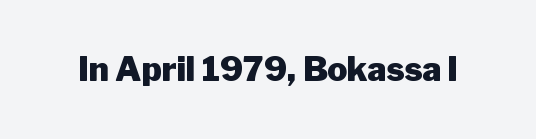
{"serif": "no", "italic": "no", "bold": "yes", "weight": "heavy", "width": "normal", "stroke_contrast": "low", "x_height": "medium", "monospaced": "no", "underline": "no", "letter_spacing": "normal", "letter_spacing_em": 0.0, "glyph_px": 33}
